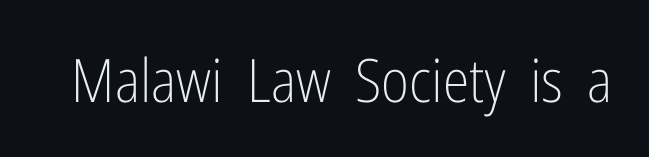
The image shows 60 px light, condensed sans-serif type, upright; set normal letter spacing, not underlined; low stroke contrast and a medium x-height.
